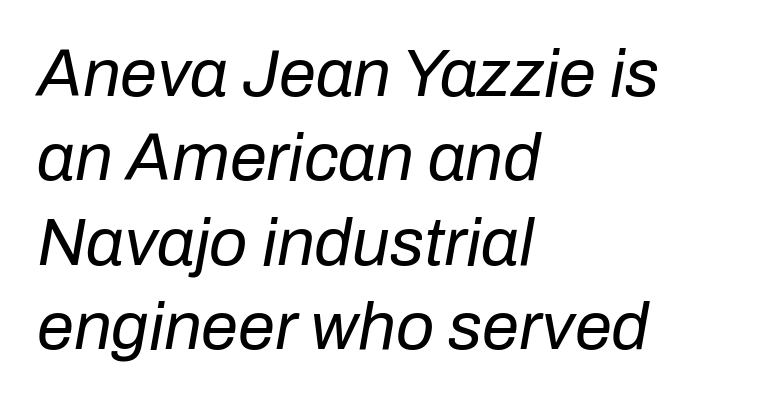
Each word holds together tightly as a unit, with standard inter-letter gaps. Rows of type keep a routine distance in the vertical direction. Think of a printed novel: that variable character pitch is what you see here. Vertical stems look standard width or narrower in stroke. The letters are slanted; this is an italic face. In CSS terms this would be text-align: left.
